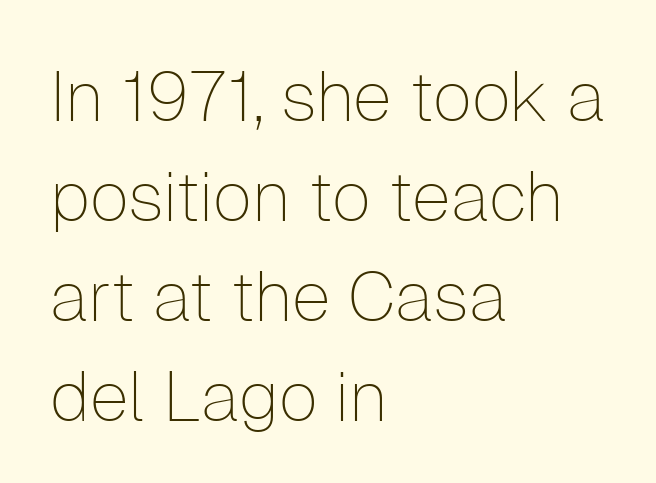
Q: Is the text bold? A: No.
Q: Is the text italic (slanted)? A: No, it is upright.
Q: Is the typeface a serif or a sans-serif typeface? A: Sans-serif.
Q: Is the text underlined? A: No.
Q: How is the paragraph aligned? A: Left-aligned.
Q: Is the spacing between letters normal or unusually wide? A: Normal.
Q: Is the spacing between lines tight, normal or loose? A: Normal.
Q: Width (condensed, normal, or wide)? A: Normal.
Q: Stroke contrast? A: Low.
Q: x-height? A: Medium.
Q: Monospaced? A: No.
